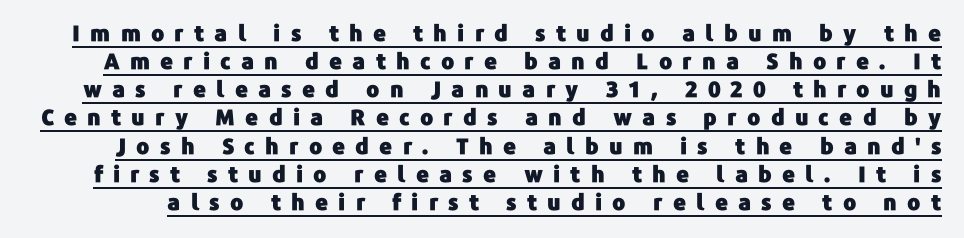
Q: Is the text italic (slanted)? A: No, it is upright.
Q: Is the text underlined? A: Yes.
Q: Is the spacing between letters normal or unusually wide? A: Unusually wide.
Q: Is the spacing between lines tight, normal or loose? A: Normal.
